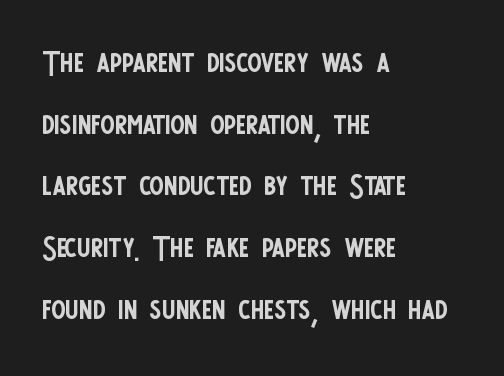
Q: Is the text bold? A: No.
Q: Is the text italic (slanted)? A: No, it is upright.
Q: Is the typeface a serif or a sans-serif typeface? A: Sans-serif.
Q: Is the text underlined? A: No.
Q: How is the paragraph aligned? A: Left-aligned.
Q: Is the spacing between letters normal or unusually wide? A: Normal.
Q: Is the spacing between lines tight, normal or loose? A: Normal.
Q: Width (condensed, normal, or wide)? A: Condensed.
Q: Stroke contrast? A: Low.
Q: x-height? A: Large.
Q: Monospaced? A: No.
